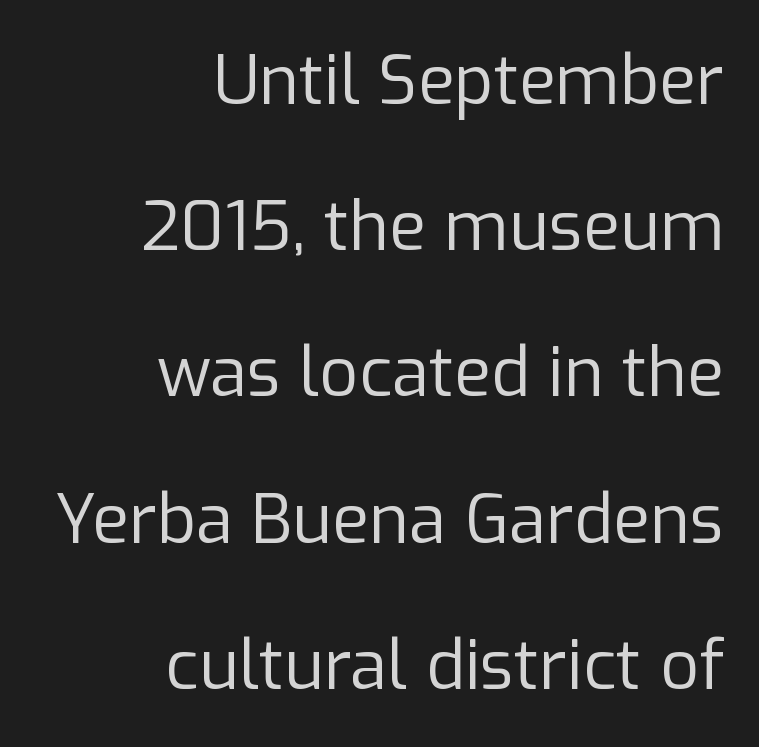
{"serif": "no", "italic": "no", "bold": "no", "weight": "regular", "width": "normal", "stroke_contrast": "low", "x_height": "medium", "monospaced": "no", "underline": "no", "align": "right", "line_spacing": "loose", "line_spacing_ratio": 2.15, "letter_spacing": "normal", "letter_spacing_em": 0.0, "glyph_px": 68}
